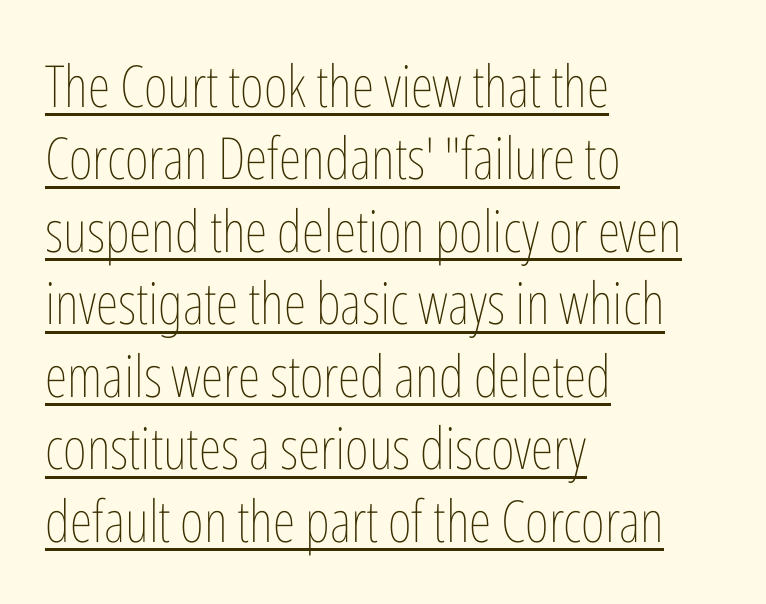
Q: Is the text bold? A: No.
Q: Is the text italic (slanted)? A: No, it is upright.
Q: Is the text underlined? A: Yes.
Q: How is the paragraph aligned? A: Left-aligned.
Q: Is the spacing between letters normal or unusually wide? A: Normal.
Q: Is the spacing between lines tight, normal or loose? A: Normal.
Q: Width (condensed, normal, or wide)? A: Condensed.
Q: Stroke contrast? A: Low.
Q: x-height? A: Medium.
Q: Monospaced? A: No.
